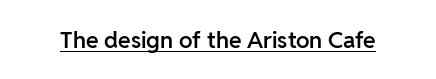
Q: Is the text bold? A: Semi-bold.
Q: Is the text italic (slanted)? A: No, it is upright.
Q: Is the text underlined? A: Yes.
Q: Is the spacing between letters normal or unusually wide? A: Normal.
